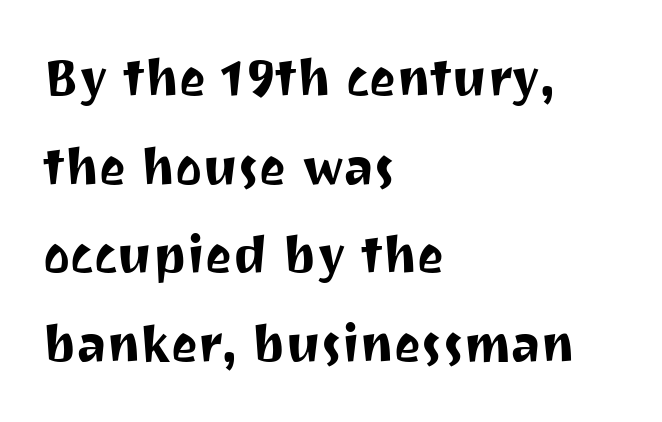
{"serif": "no", "italic": "no", "width": "normal", "stroke_contrast": "medium", "x_height": "medium", "monospaced": "no", "underline": "no", "align": "left", "line_spacing_ratio": 1.74, "letter_spacing": "normal", "letter_spacing_em": 0.0, "glyph_px": 51}
